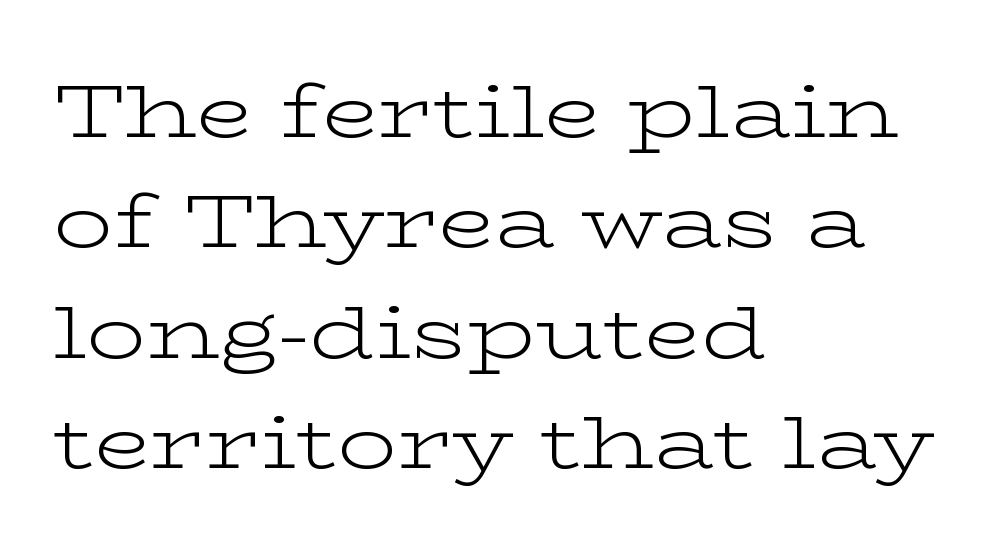
{"serif": "yes", "italic": "no", "bold": "no", "weight": "light", "width": "wide", "stroke_contrast": "low", "x_height": "medium", "monospaced": "no", "underline": "no", "align": "left", "line_spacing": "normal", "line_spacing_ratio": 1.49, "letter_spacing": "normal", "letter_spacing_em": 0.0, "glyph_px": 74}
